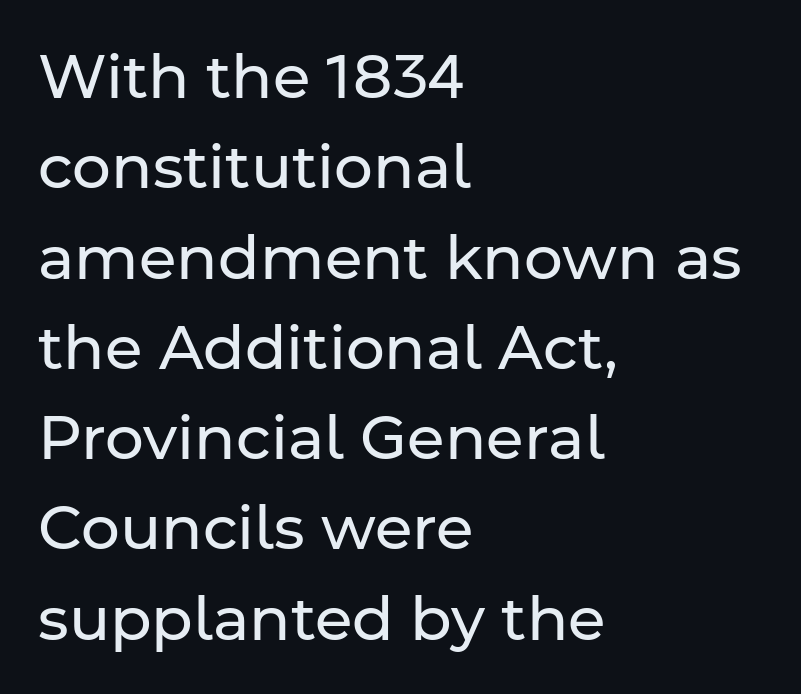
Q: Is the text bold? A: No.
Q: Is the text italic (slanted)? A: No, it is upright.
Q: Is the typeface a serif or a sans-serif typeface? A: Sans-serif.
Q: Is the text underlined? A: No.
Q: How is the paragraph aligned? A: Left-aligned.
Q: Is the spacing between letters normal or unusually wide? A: Normal.
Q: Is the spacing between lines tight, normal or loose? A: Normal.
Q: Width (condensed, normal, or wide)? A: Normal.
Q: Stroke contrast? A: Low.
Q: x-height? A: Medium.
Q: Monospaced? A: No.
